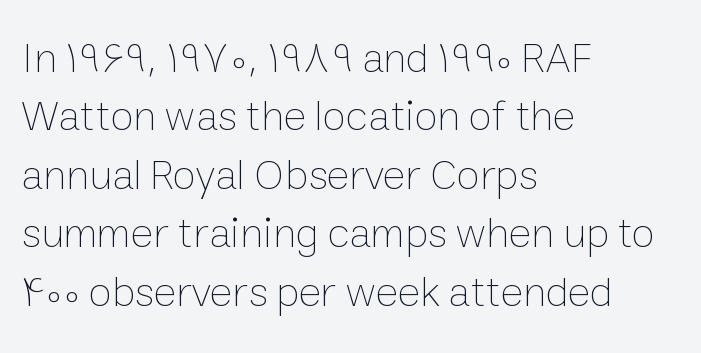
The image shows 43 px thin type, upright; set left-aligned, normal line spacing (1.36x), normal letter spacing, not underlined; low stroke contrast and a medium x-height.
